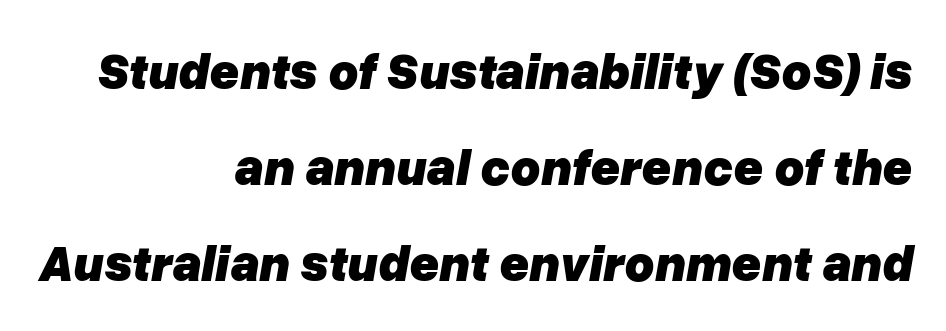
The image shows 51 px heavy type, italic (leaning right); set right-aligned, line spacing 1.88x, normal letter spacing, not underlined; low stroke contrast and a medium x-height.
